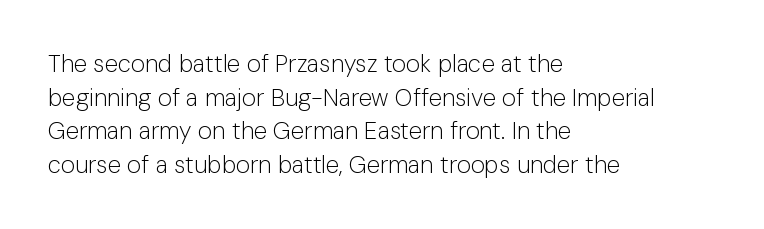
Does the copy run flush right? No — it runs flush left. Does extra space separate the letters? No, they use regular spacing. The letters look calm and open, with moderate or lighter stems. Beneath every word, the page is bare. Normally led — the rows are evenly, conventionally spaced.
